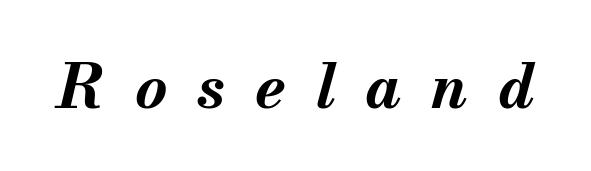
Q: Is the text bold? A: Yes.
Q: Is the text italic (slanted)? A: Yes, it leans right by about 13 degrees.
Q: Is the text underlined? A: No.
Q: Is the spacing between letters normal or unusually wide? A: Unusually wide.
Q: Width (condensed, normal, or wide)? A: Normal.
Q: Stroke contrast? A: Medium.
Q: x-height? A: Small.
Q: Monospaced? A: No.
